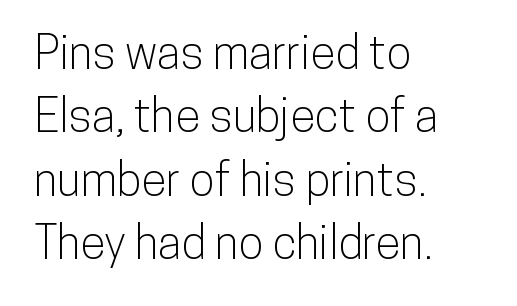
A classic flush-left, rag-right setting is used for this passage. Decoration check: the copy has no underline. Typographically, this falls in the sans-serif category. Here the designer chose a conventional face with non-uniform glyph widths. The vertical gap from one line to the next is medium. Does the lettering tilt? It doesn't — this is upright.
